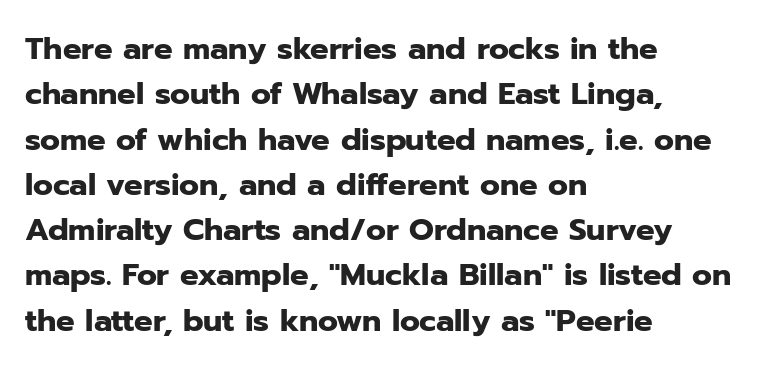
Q: Is the text bold? A: Yes.
Q: Is the text italic (slanted)? A: No, it is upright.
Q: Is the typeface a serif or a sans-serif typeface? A: Sans-serif.
Q: Is the text underlined? A: No.
Q: How is the paragraph aligned? A: Left-aligned.
Q: Is the spacing between letters normal or unusually wide? A: Normal.
Q: Is the spacing between lines tight, normal or loose? A: Normal.
Q: Width (condensed, normal, or wide)? A: Normal.
Q: Stroke contrast? A: Low.
Q: x-height? A: Medium.
Q: Monospaced? A: No.
